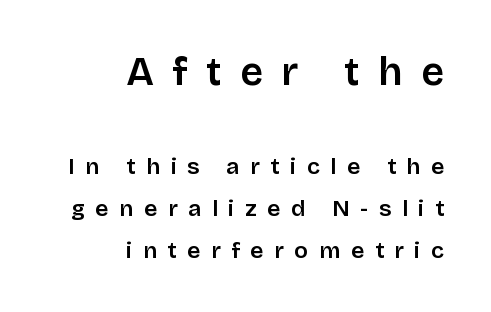
The image shows 40 px semibold sans-serif type, upright; set right-aligned, line spacing 1.82x, unusually wide letter spacing (+0.46 em), not underlined; the first (top) block is 1.74x larger; low stroke contrast and a large x-height.
